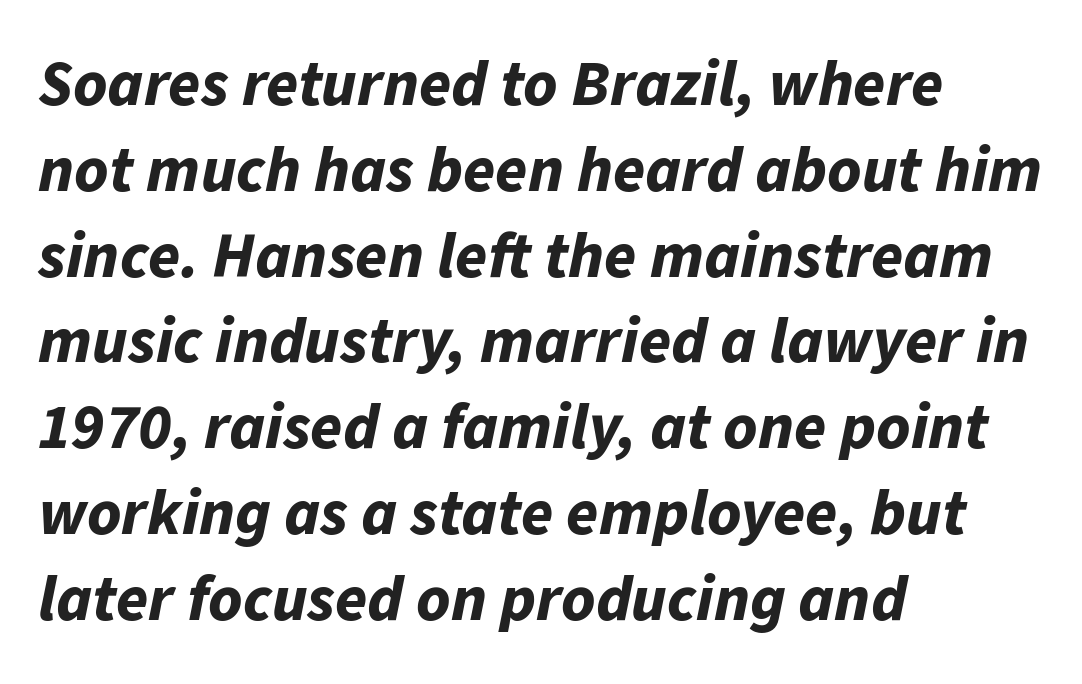
{"italic": "yes", "lean": "right", "slant_degrees": 11, "bold": "yes", "weight": "bold", "width": "normal", "stroke_contrast": "low", "x_height": "medium", "monospaced": "no", "underline": "no", "align": "left", "line_spacing": "normal", "line_spacing_ratio": 1.32, "letter_spacing": "normal", "letter_spacing_em": 0.0, "glyph_px": 65}
